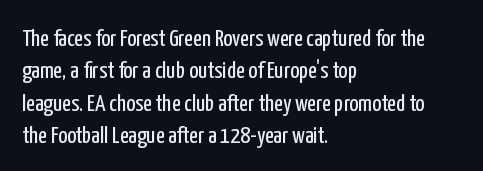
The typesetter chose a ragged-right arrangement here. In terms of letterspacing, this is plain default setting. Descenders hang freely into open space. A typesetter would call this leading conventional body-copy spacing. Stems and bowls with no extra thickness — not bold.
